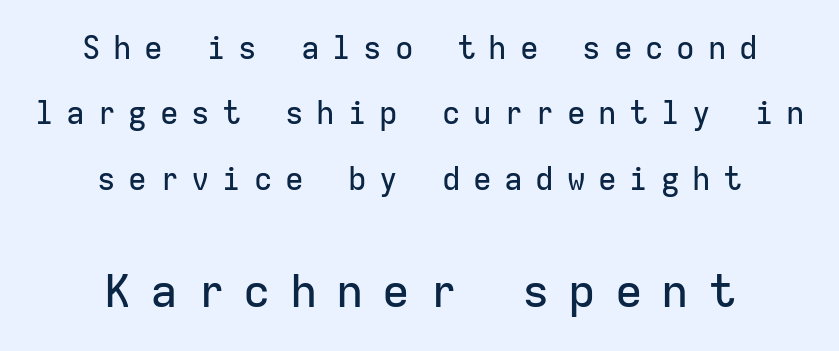
The image shows 46 px sans-serif type, upright, monospaced; set centered, loose line spacing (2.11x), unusually wide letter spacing (+0.41 em), not underlined; the second (bottom) block is 1.48x larger; low stroke contrast and a medium x-height.
